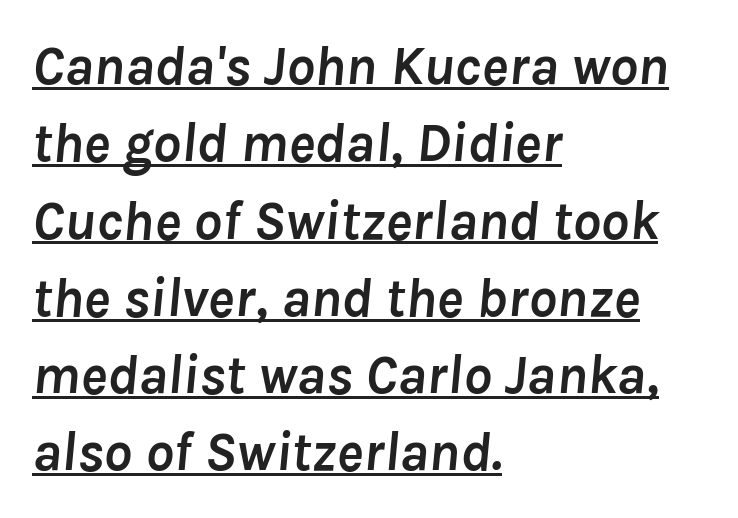
The image shows 56 px semibold type, italic (leaning right); set left-aligned, normal line spacing (1.38x), normal letter spacing, underlined; low stroke contrast and a medium x-height.
